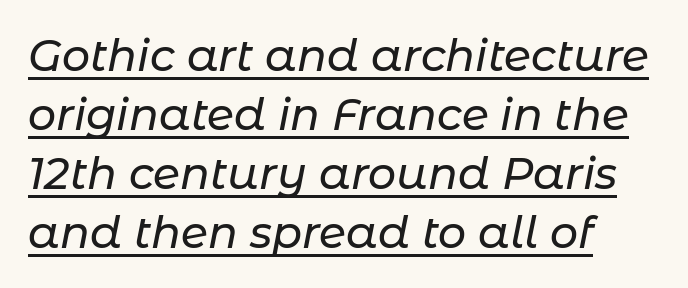
The image shows 44 px text type, italic (leaning right); set left-aligned, normal line spacing (1.34x), normal letter spacing, underlined; low stroke contrast and a medium x-height.
